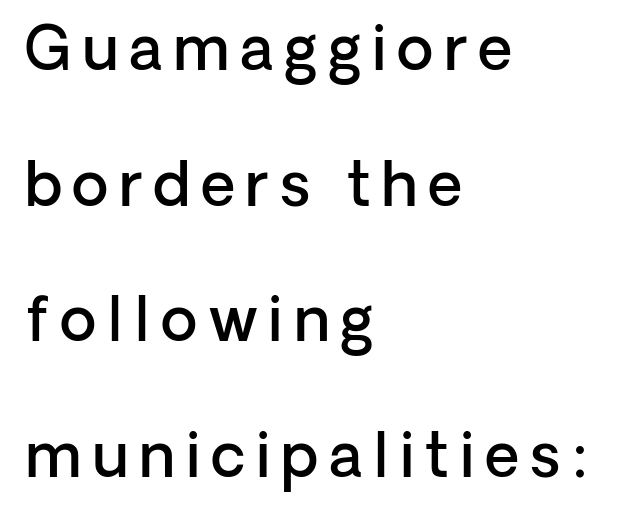
These lines were composed using upright roman letters. You could not count columns in this text — the font is proportionally spaced. Whoever set this chose breathing room over compactness in the vertical rhythm. These lines carry some extra weight — a demibold, not a full bold. If you drew a ruler down the left edge, every line would touch it. The string is rendered with underlining switched off.
